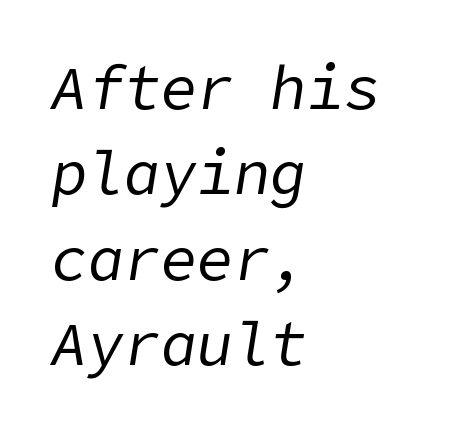
Q: Is the text bold? A: No.
Q: Is the text italic (slanted)? A: Yes, it leans right by about 9 degrees.
Q: Is the text underlined? A: No.
Q: How is the paragraph aligned? A: Left-aligned.
Q: Is the spacing between letters normal or unusually wide? A: Normal.
Q: Is the spacing between lines tight, normal or loose? A: Normal.
Q: Width (condensed, normal, or wide)? A: Normal.
Q: Stroke contrast? A: Low.
Q: x-height? A: Medium.
